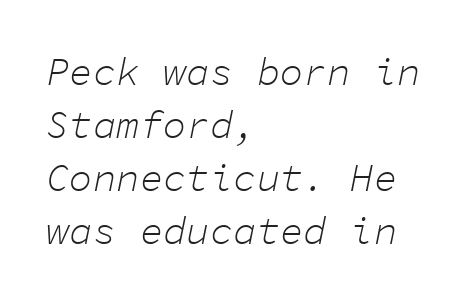
Q: Is the text bold? A: No.
Q: Is the text italic (slanted)? A: Yes, it leans right by about 11 degrees.
Q: Is the text underlined? A: No.
Q: How is the paragraph aligned? A: Left-aligned.
Q: Is the spacing between letters normal or unusually wide? A: Normal.
Q: Is the spacing between lines tight, normal or loose? A: Normal.
Q: Width (condensed, normal, or wide)? A: Normal.
Q: Stroke contrast? A: Low.
Q: x-height? A: Medium.
Q: Monospaced? A: Yes.
